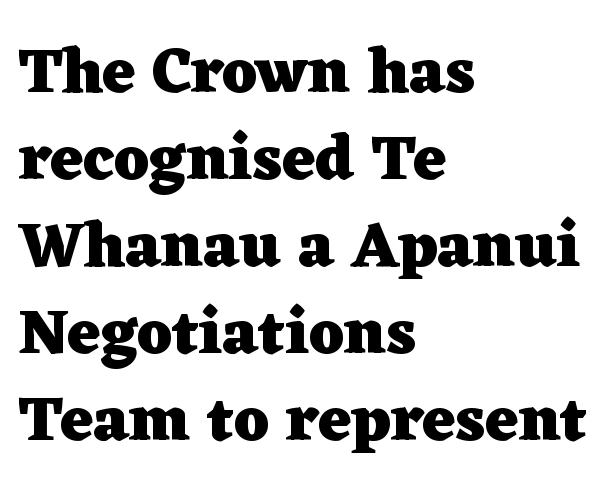
{"serif": "yes", "italic": "no", "bold": "yes", "weight": "heavy", "width": "wide", "stroke_contrast": "low", "x_height": "medium", "monospaced": "no", "underline": "no", "align": "left", "line_spacing": "normal", "line_spacing_ratio": 1.36, "letter_spacing": "normal", "letter_spacing_em": 0.0, "glyph_px": 64}
